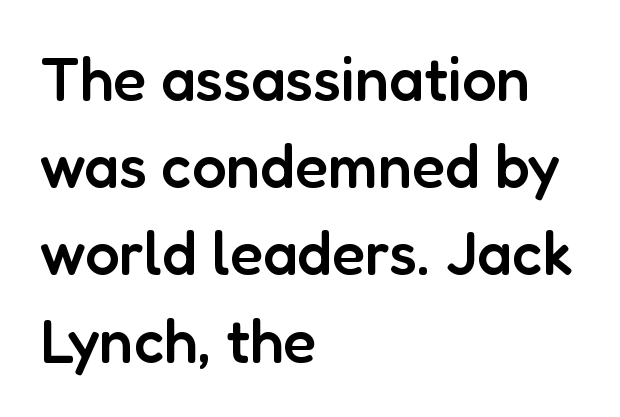
Leading matches the norm, producing a regular column. Note the varied advance widths — an 'i' is clearly narrower than an 'm'. As a designer I'd log this as weight 600, semibold. In terms of letterform style, serifs are entirely absent. Line beginnings align vertically; line endings do not.
